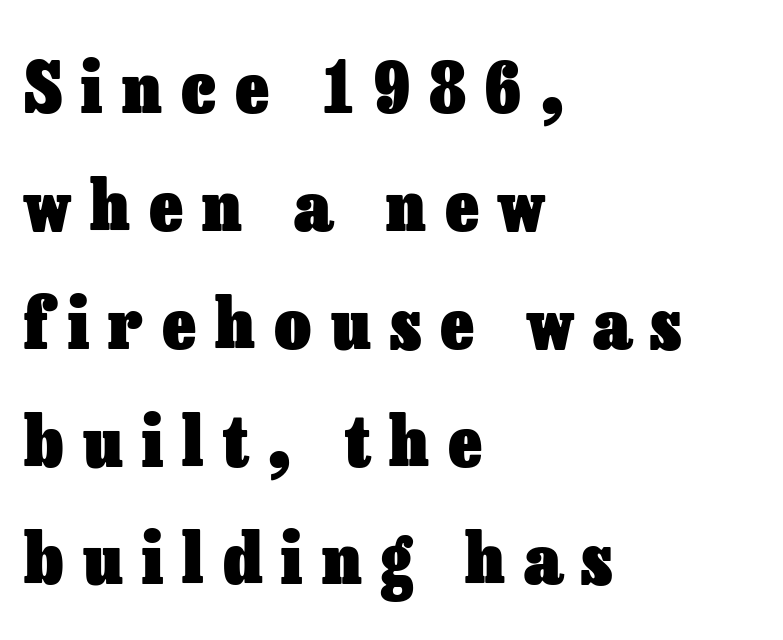
Posture: straight, roman, zero tilt. Summary of vertical rhythm: regular, with standard interline spacing. Stroke thickness is high; the sample reads as a true bold. The words here are not underlined. All the whitespace from short lines collects on the right. The letterforms stand isolated, each surrounded by extra space.
